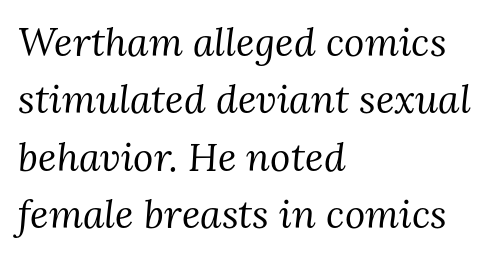
Q: Is the text bold? A: No.
Q: Is the text italic (slanted)? A: Yes, it leans right by about 3 degrees.
Q: Is the typeface a serif or a sans-serif typeface? A: Serif.
Q: Is the text underlined? A: No.
Q: How is the paragraph aligned? A: Left-aligned.
Q: Is the spacing between letters normal or unusually wide? A: Normal.
Q: Is the spacing between lines tight, normal or loose? A: Normal.
Q: Width (condensed, normal, or wide)? A: Normal.
Q: Stroke contrast? A: Medium.
Q: x-height? A: Medium.
Q: Monospaced? A: No.
